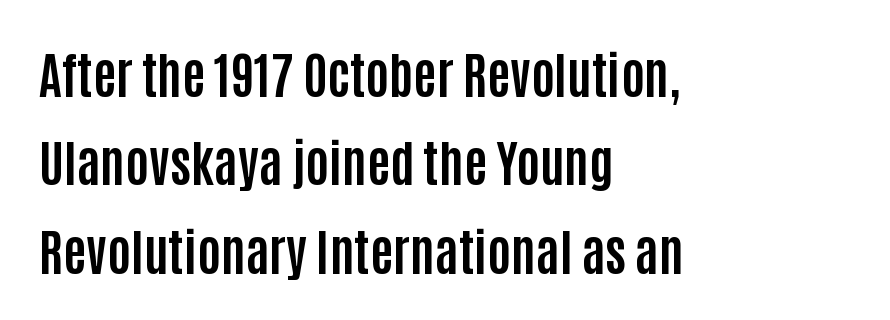
The image shows 50 px bold, condensed sans-serif type, upright; set left-aligned, line spacing 1.77x, normal letter spacing, not underlined; low stroke contrast and a large x-height.
